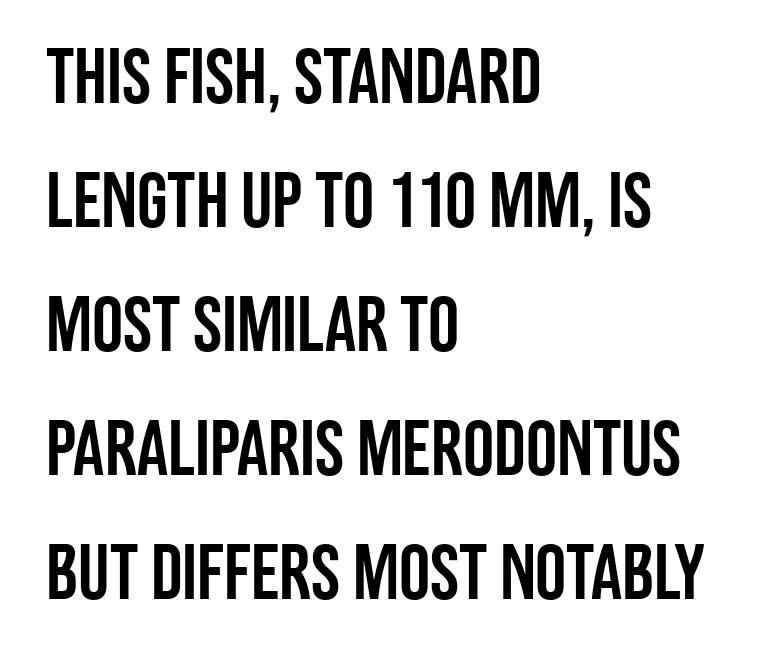
{"serif": "no", "italic": "no", "width": "condensed", "stroke_contrast": "low", "x_height": "large", "monospaced": "no", "underline": "no", "align": "left", "line_spacing": "normal", "line_spacing_ratio": 1.59, "letter_spacing": "normal", "letter_spacing_em": 0.0, "glyph_px": 78}
